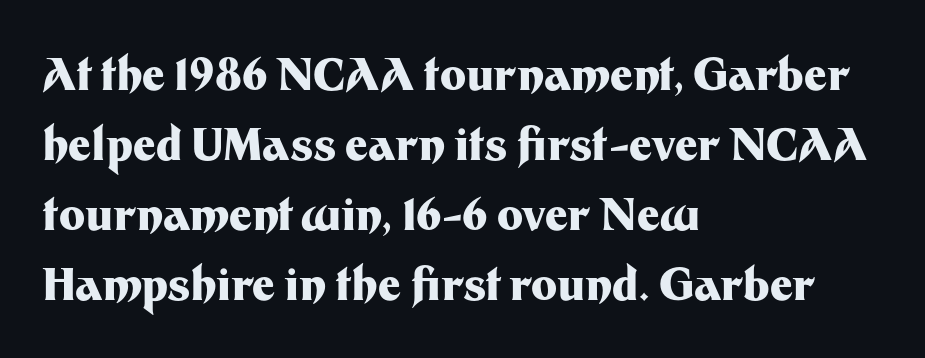
The face used here is proportionally spaced, like ordinary book or web type. Caption: bold face, heavy strokes. Short and long lines alike share a common starting point at left. The gap between lines stays unmarked.
